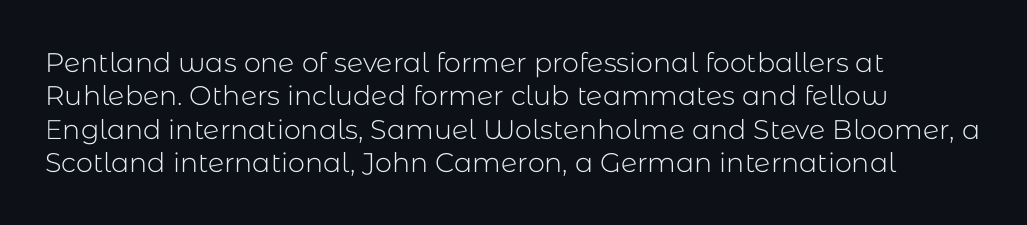
The image shows 27 px text type, upright; set left-aligned, line spacing 1.24x, normal letter spacing, not underlined.
